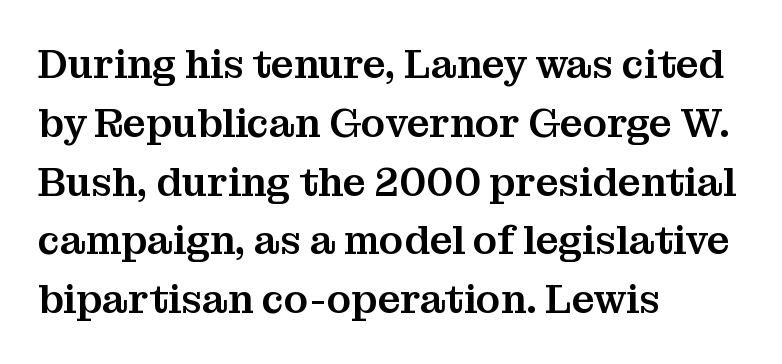
The image shows 40 px serif type, upright; set left-aligned, normal line spacing (1.47x), normal letter spacing, not underlined; medium stroke contrast and a medium x-height.
